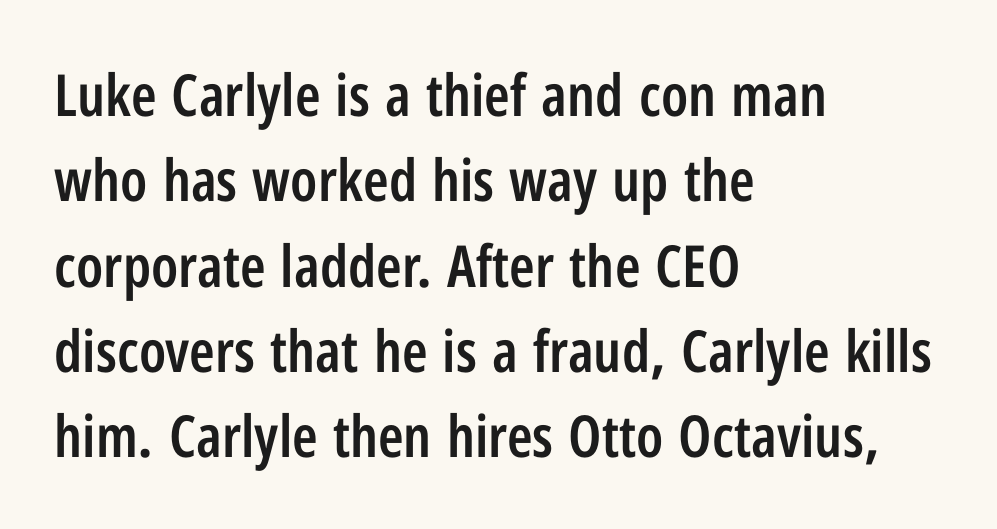
Caption: standard tracking, unaltered. This is the regular roman posture of the typeface. Do the characters align in a grid? No, the font is proportional. Left-aligned paragraph, ragged on the right. Weight check: semibold — heavier than regular, not quite bold. I'd call this a sans setting — the letters go barefoot.
